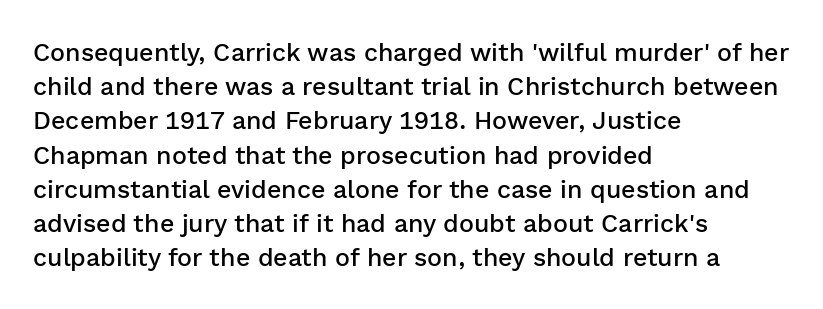
Q: Is the text bold? A: Semi-bold.
Q: Is the text italic (slanted)? A: No, it is upright.
Q: Is the text underlined? A: No.
Q: How is the paragraph aligned? A: Left-aligned.
Q: Is the spacing between letters normal or unusually wide? A: Normal.
Q: Is the spacing between lines tight, normal or loose? A: Normal.
